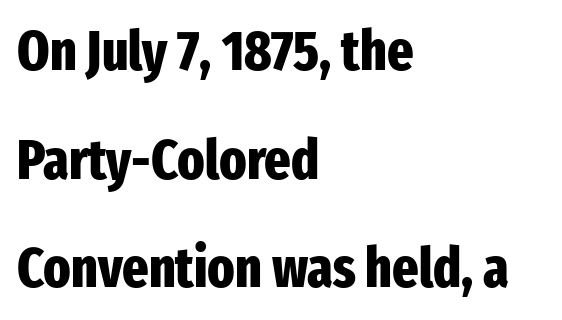
The image shows 56 px heavy, condensed sans-serif type, upright; set left-aligned, loose line spacing (1.94x), normal letter spacing, not underlined; low stroke contrast and a medium x-height.
